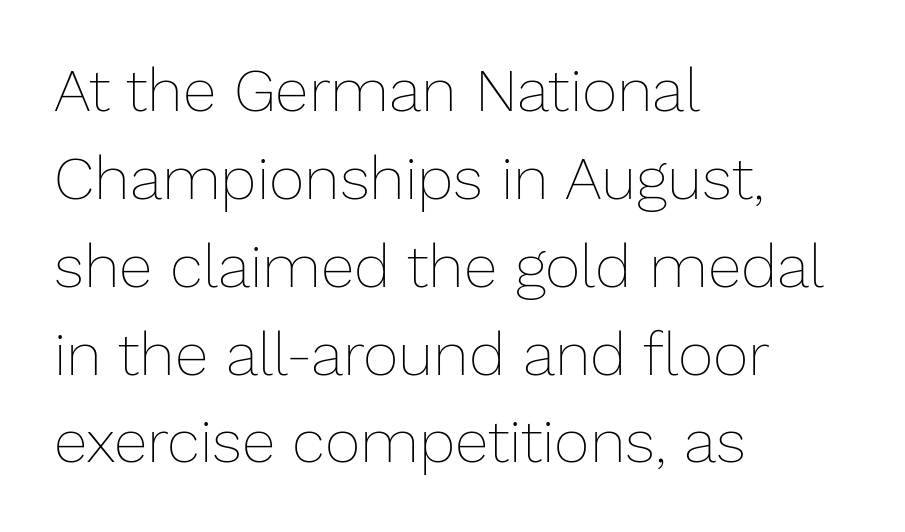
Q: Is the text bold? A: No.
Q: Is the text italic (slanted)? A: No, it is upright.
Q: Is the text underlined? A: No.
Q: How is the paragraph aligned? A: Left-aligned.
Q: Is the spacing between letters normal or unusually wide? A: Normal.
Q: Is the spacing between lines tight, normal or loose? A: Normal.
Q: Width (condensed, normal, or wide)? A: Normal.
Q: Stroke contrast? A: Low.
Q: x-height? A: Medium.
Q: Monospaced? A: No.
